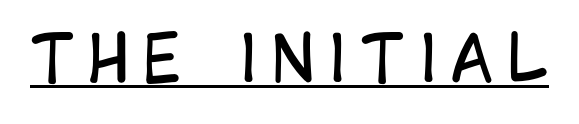
The image shows 64 px regular-weight, condensed sans-serif type, upright; set unusually wide letter spacing (+0.21 em), underlined; low stroke contrast and a large x-height.
